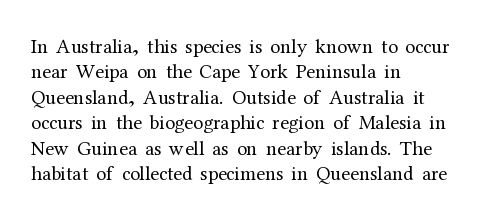
{"italic": "no", "bold": "no", "underline": "no", "align": "left", "line_spacing": "normal", "line_spacing_ratio": 1.27, "letter_spacing": "normal", "letter_spacing_em": 0.0, "glyph_px": 20}
